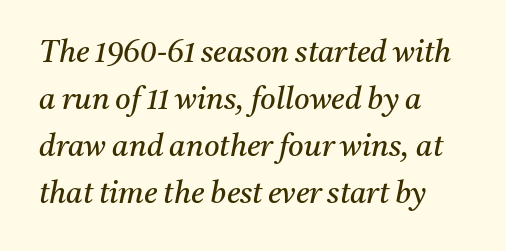
{"serif": "yes", "italic": "yes", "lean": "right", "slant_degrees": 11, "bold": "no", "weight": "regular", "width": "normal", "stroke_contrast": "medium", "x_height": "medium", "monospaced": "no", "underline": "no", "align": "left", "line_spacing": "normal", "line_spacing_ratio": 1.57, "letter_spacing": "normal", "letter_spacing_em": 0.0, "glyph_px": 30}
